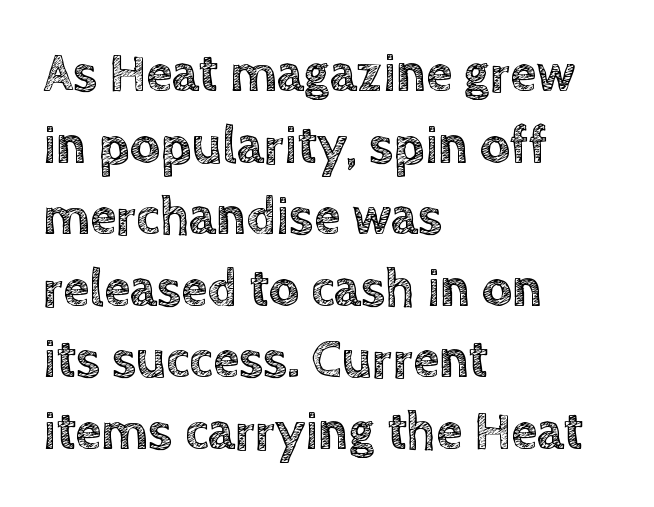
Q: Is the text italic (slanted)? A: No, it is upright.
Q: Is the text underlined? A: No.
Q: How is the paragraph aligned? A: Left-aligned.
Q: Is the spacing between letters normal or unusually wide? A: Normal.
Q: Is the spacing between lines tight, normal or loose? A: Normal.
Q: Width (condensed, normal, or wide)? A: Normal.
Q: x-height? A: Large.
Q: Monospaced? A: No.
